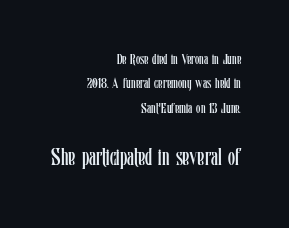
Q: Is the text bold? A: No.
Q: Is the text italic (slanted)? A: No, it is upright.
Q: Is the text underlined? A: No.
Q: How is the paragraph aligned? A: Right-aligned.
Q: Is the spacing between letters normal or unusually wide? A: Normal.
Q: Which block of text is set in a larger size, the first (top) or the second (bottom)? A: The second (bottom) one.
